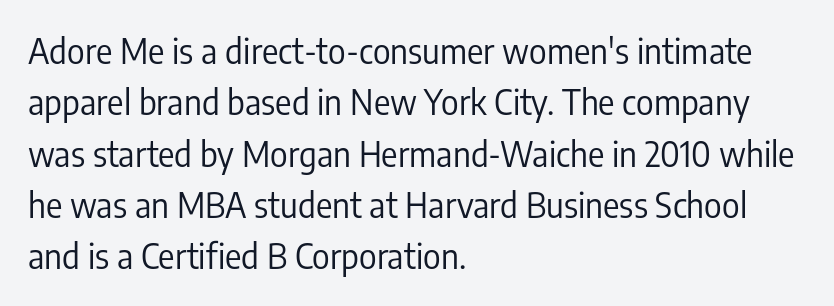
Nope, not italic — everything's standing straight. Characters follow at the spacing the type designer built in. Which margin do the lines hug? The left one — the right edge is uneven. Horizontal bands of white between lines are of average thickness.
